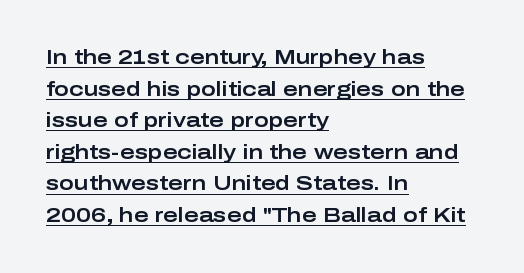
The image shows 20 px text type, upright; set left-aligned, normal line spacing (1.58x), normal letter spacing, underlined.
